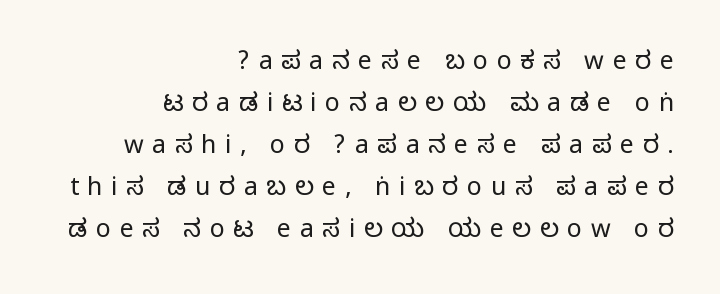
{"italic": "no", "underline": "no", "align": "right", "line_spacing": "normal", "line_spacing_ratio": 1.68, "letter_spacing": "wide", "letter_spacing_em": 0.34, "glyph_px": 25}
